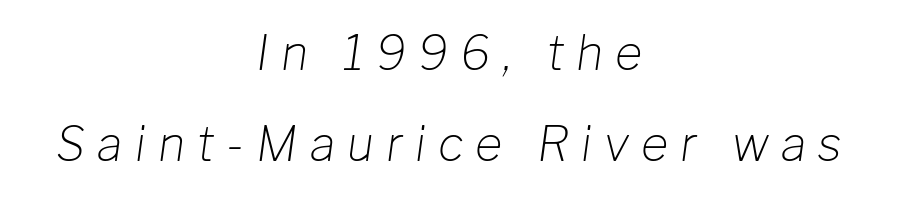
Q: Is the text bold? A: No.
Q: Is the text italic (slanted)? A: Yes, it leans right by about 8 degrees.
Q: Is the text underlined? A: No.
Q: How is the paragraph aligned? A: Centered.
Q: Is the spacing between letters normal or unusually wide? A: Unusually wide.
Q: Is the spacing between lines tight, normal or loose? A: Loose.
Q: Width (condensed, normal, or wide)? A: Normal.
Q: Stroke contrast? A: Low.
Q: x-height? A: Medium.
Q: Monospaced? A: No.
